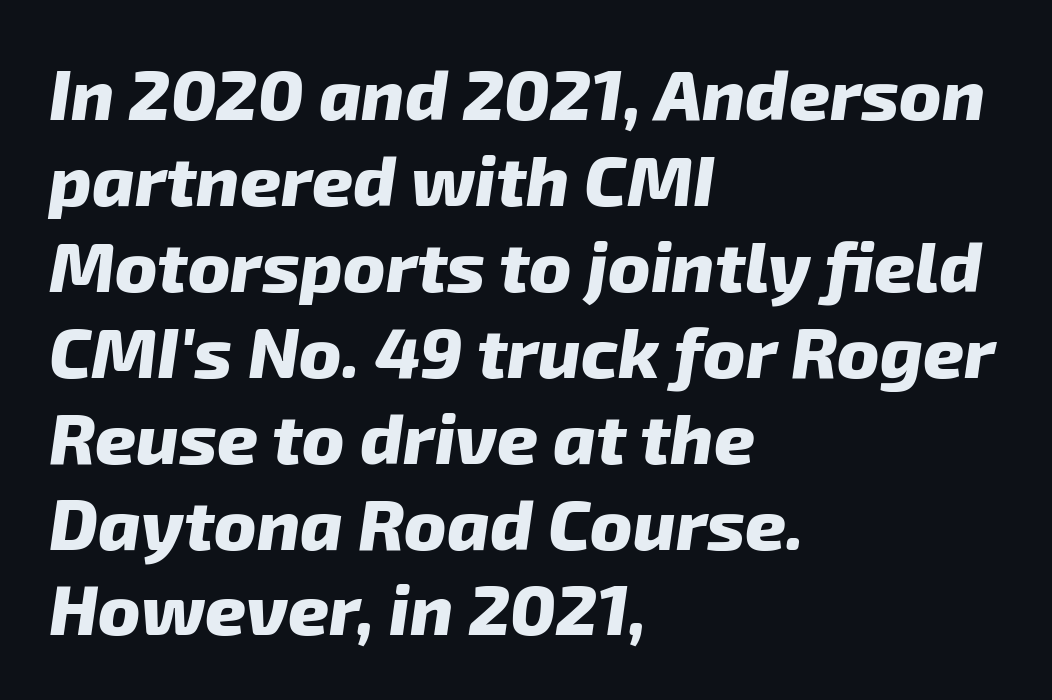
Q: Is the text bold? A: Yes.
Q: Is the text italic (slanted)? A: Yes, it leans right by about 8 degrees.
Q: Is the text underlined? A: No.
Q: How is the paragraph aligned? A: Left-aligned.
Q: Is the spacing between letters normal or unusually wide? A: Normal.
Q: Width (condensed, normal, or wide)? A: Normal.
Q: Stroke contrast? A: Low.
Q: x-height? A: Medium.
Q: Monospaced? A: No.
